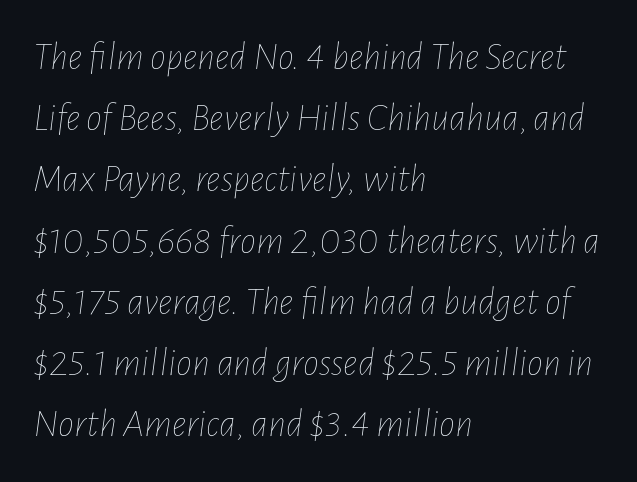
The image shows 40 px thin, condensed type, italic (leaning right); set left-aligned, normal line spacing (1.53x), normal letter spacing, not underlined; low stroke contrast and a medium x-height.
